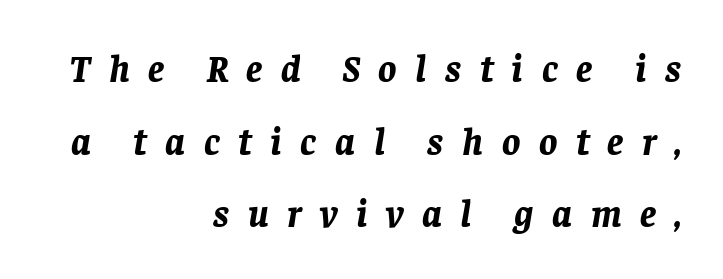
The image shows 38 px bold type, italic (leaning right); set right-aligned, loose line spacing (1.91x), unusually wide letter spacing (+0.49 em), not underlined; low stroke contrast and a large x-height.
